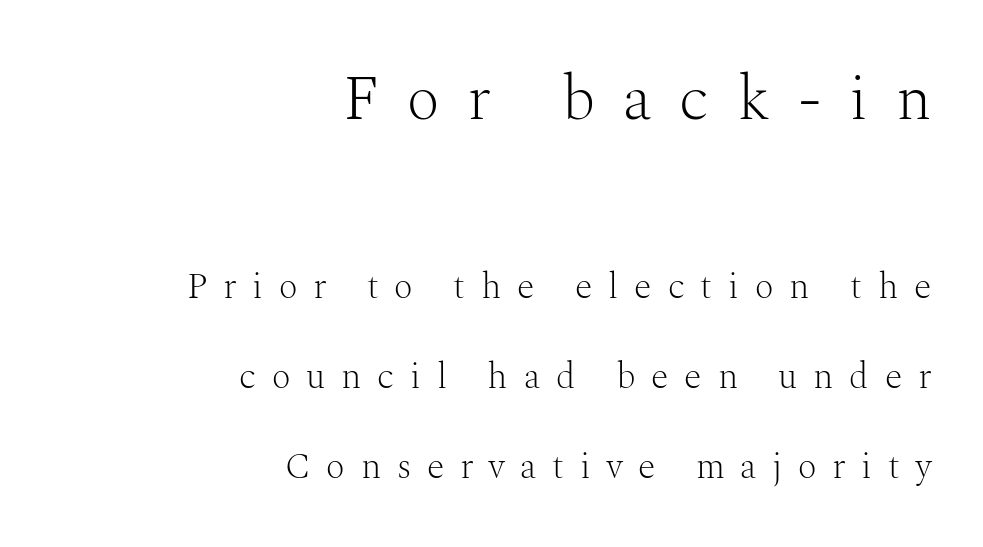
This rendering employs a face with finishing strokes, i.e., a serif. You could not count columns in this text — the font is proportionally spaced. Note: larger setting up top, smaller setting below. These lines have a slow, spaced-out rhythm from letter to letter.
